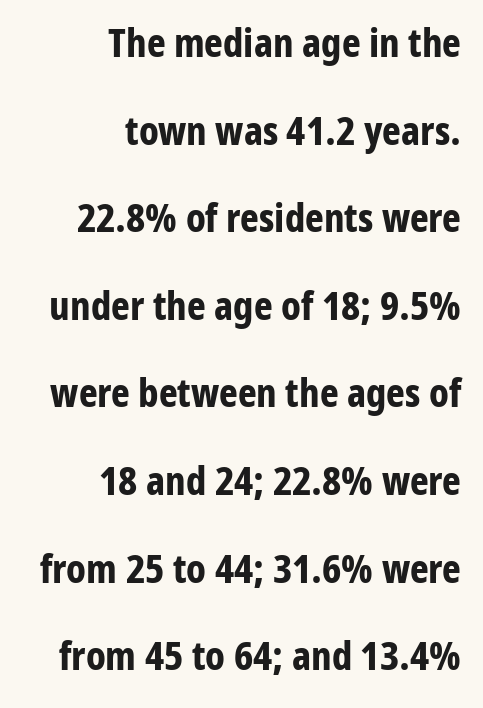
Q: Is the text bold? A: Yes.
Q: Is the text italic (slanted)? A: No, it is upright.
Q: Is the typeface a serif or a sans-serif typeface? A: Sans-serif.
Q: Is the text underlined? A: No.
Q: How is the paragraph aligned? A: Right-aligned.
Q: Is the spacing between letters normal or unusually wide? A: Normal.
Q: Is the spacing between lines tight, normal or loose? A: Loose.
Q: Width (condensed, normal, or wide)? A: Condensed.
Q: Stroke contrast? A: Low.
Q: x-height? A: Medium.
Q: Monospaced? A: No.
